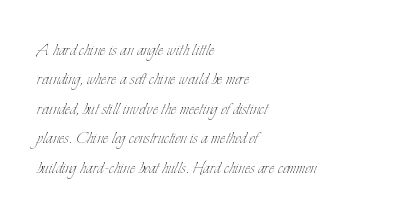
Q: Is the text bold? A: No.
Q: Is the text italic (slanted)? A: Yes.
Q: Is the text underlined? A: No.
Q: How is the paragraph aligned? A: Left-aligned.
Q: Is the spacing between letters normal or unusually wide? A: Normal.
Q: Is the spacing between lines tight, normal or loose? A: Normal.
